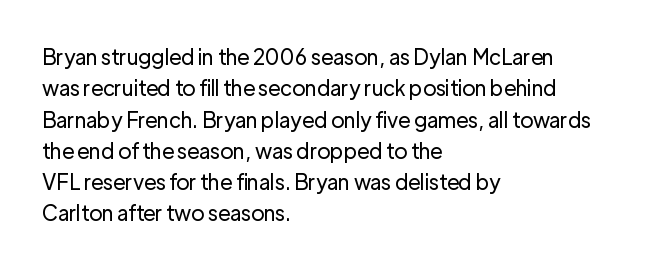
{"italic": "no", "bold": "no", "underline": "no", "align": "left", "line_spacing": "normal", "line_spacing_ratio": 1.49, "letter_spacing": "normal", "letter_spacing_em": 0.0, "glyph_px": 21}
